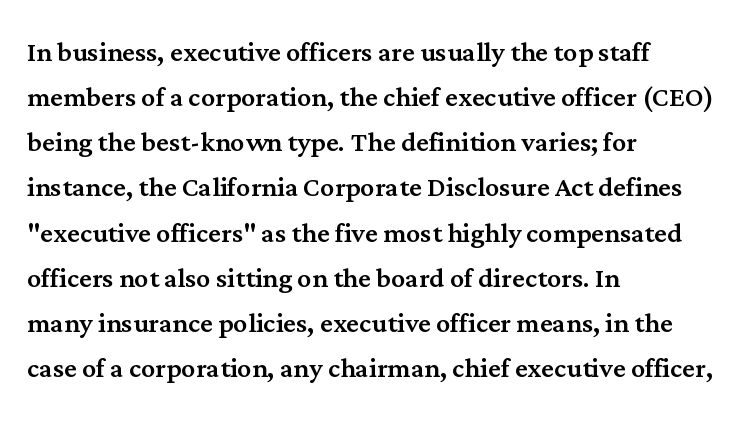
{"serif": "yes", "italic": "no", "width": "normal", "stroke_contrast": "medium", "x_height": "medium", "monospaced": "no", "underline": "no", "align": "left", "line_spacing": "normal", "line_spacing_ratio": 1.29, "letter_spacing": "normal", "letter_spacing_em": 0.0, "glyph_px": 35}
